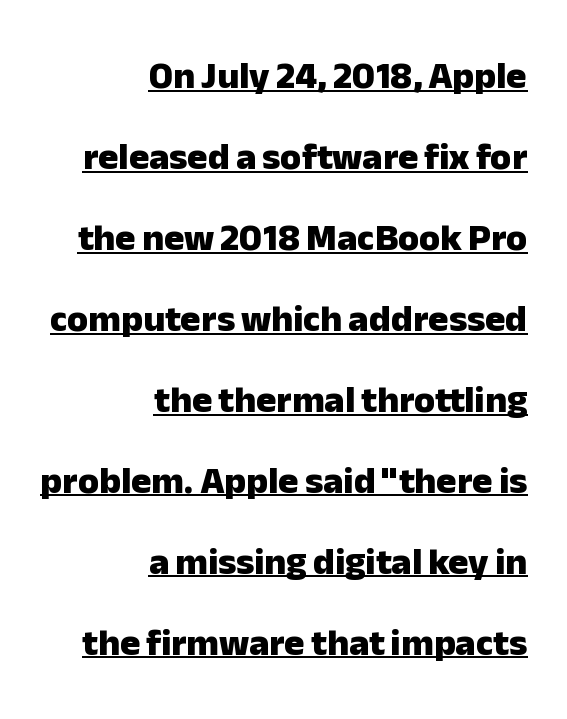
Q: Is the text bold? A: Yes.
Q: Is the text italic (slanted)? A: No, it is upright.
Q: Is the typeface a serif or a sans-serif typeface? A: Sans-serif.
Q: Is the text underlined? A: Yes.
Q: How is the paragraph aligned? A: Right-aligned.
Q: Is the spacing between letters normal or unusually wide? A: Normal.
Q: Is the spacing between lines tight, normal or loose? A: Loose.
Q: Width (condensed, normal, or wide)? A: Normal.
Q: Stroke contrast? A: Low.
Q: x-height? A: Medium.
Q: Monospaced? A: No.
